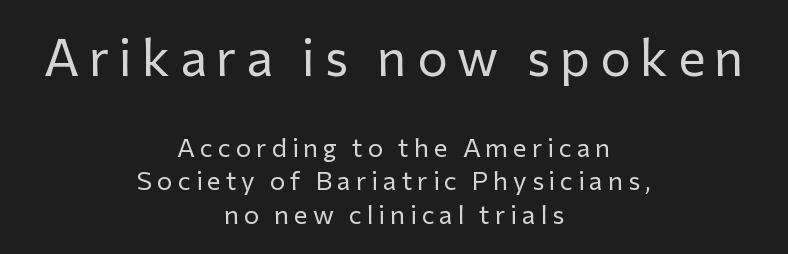
The image shows 51 px regular-weight sans-serif type, upright; set centered, normal line spacing (1.28x), not underlined; the first (top) block is 1.96x larger; low stroke contrast and a medium x-height.
